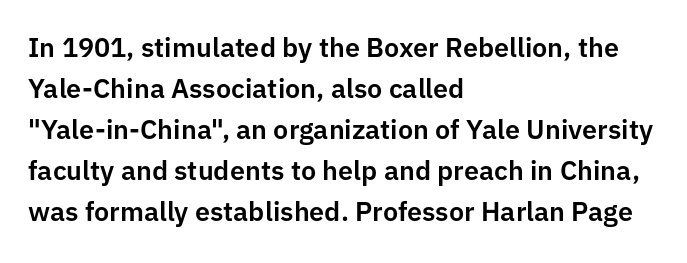
Q: Is the text italic (slanted)? A: No, it is upright.
Q: Is the text underlined? A: No.
Q: How is the paragraph aligned? A: Left-aligned.
Q: Is the spacing between letters normal or unusually wide? A: Normal.
Q: Is the spacing between lines tight, normal or loose? A: Normal.
